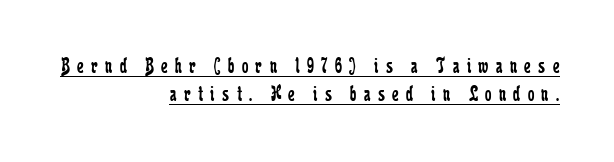
Q: Is the text bold? A: No.
Q: Is the text italic (slanted)? A: No, it is upright.
Q: Is the text underlined? A: Yes.
Q: How is the paragraph aligned? A: Right-aligned.
Q: Is the spacing between letters normal or unusually wide? A: Unusually wide.
